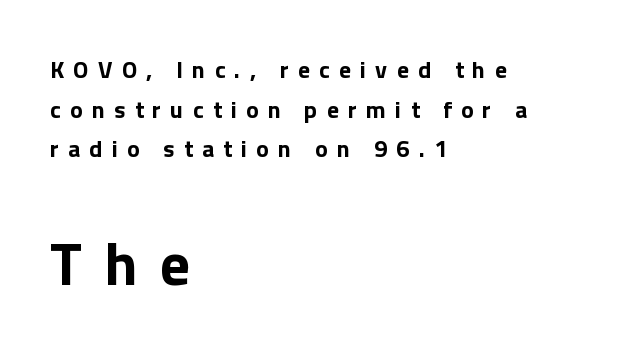
Reading down the column, the eye jumps a familiar distance to each next line. Students, this is bold: see how much ink each stroke carries. Caption: upper text group reduced, lower text group enlarged. Nothing sits at the stroke ends, so this counts as sans-serif.
